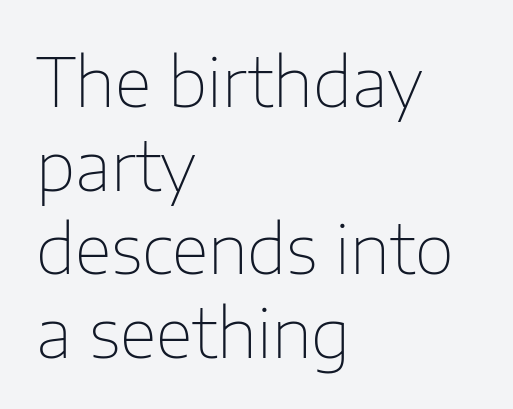
The strokes are not fattened; the text isn't bold. The passage is arranged the way most books set body copy — flush left. These lines were composed using upright roman letters. The letterforms sit shoulder to shoulder at normal distance. Check the space under the baseline: it is left empty. Note the varied advance widths — an 'i' is clearly narrower than an 'm'.
